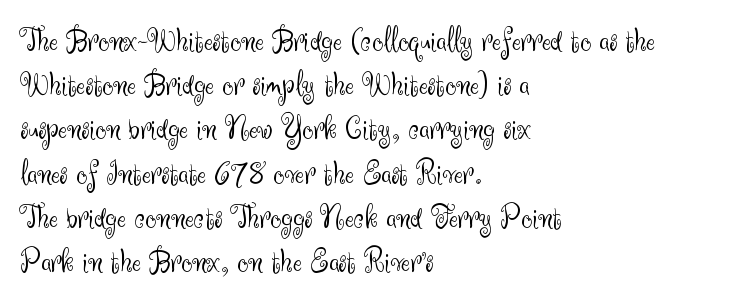
The image shows 34 px light sans-serif type, upright; set left-aligned, normal line spacing (1.3x), normal letter spacing, not underlined; medium stroke contrast and a small x-height.
